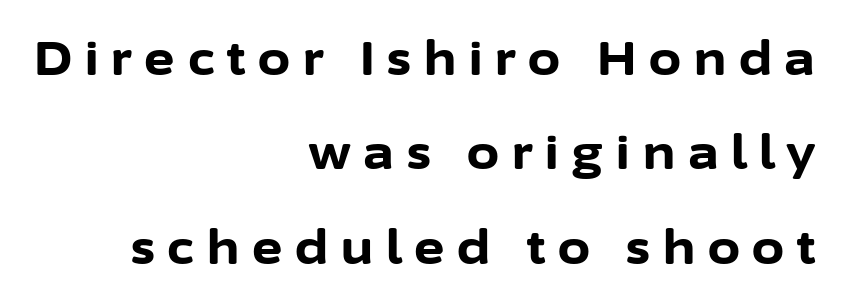
{"serif": "no", "italic": "no", "bold": "yes", "weight": "bold", "width": "normal", "stroke_contrast": "low", "x_height": "medium", "monospaced": "no", "underline": "no", "align": "right", "line_spacing": "loose", "line_spacing_ratio": 2.05, "letter_spacing": "wide", "letter_spacing_em": 0.28, "glyph_px": 46}
